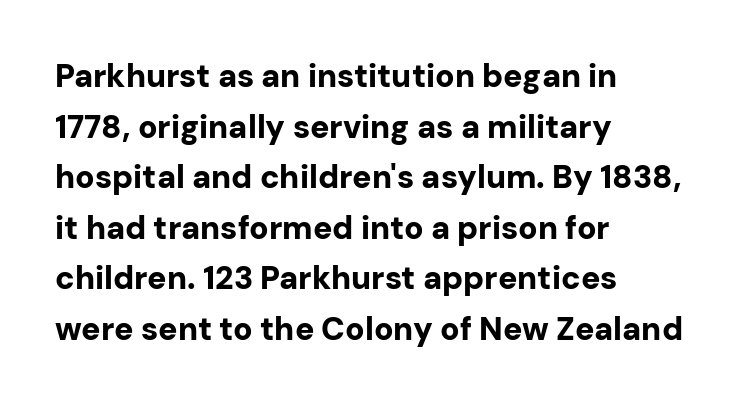
Q: Is the text bold? A: Yes.
Q: Is the text italic (slanted)? A: No, it is upright.
Q: Is the typeface a serif or a sans-serif typeface? A: Sans-serif.
Q: Is the text underlined? A: No.
Q: How is the paragraph aligned? A: Left-aligned.
Q: Is the spacing between letters normal or unusually wide? A: Normal.
Q: Is the spacing between lines tight, normal or loose? A: Normal.
Q: Width (condensed, normal, or wide)? A: Normal.
Q: Stroke contrast? A: Low.
Q: x-height? A: Medium.
Q: Monospaced? A: No.
